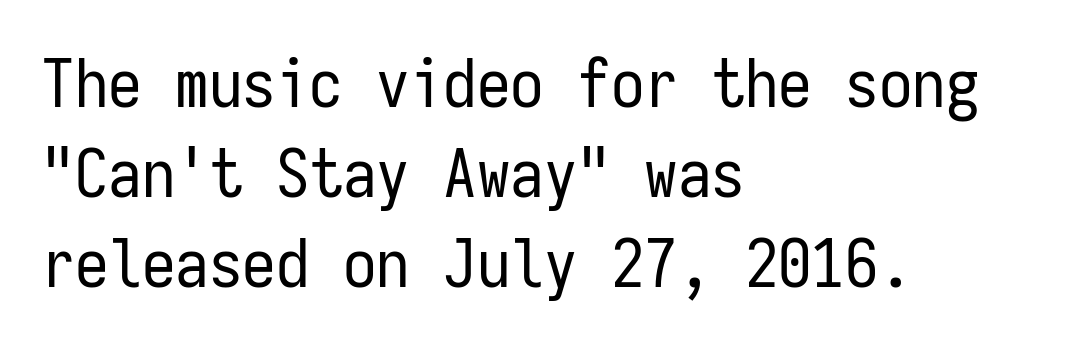
The image shows 67 px regular-weight, condensed sans-serif type, upright, monospaced; set left-aligned, normal line spacing (1.34x), normal letter spacing, not underlined; low stroke contrast and a medium x-height.
